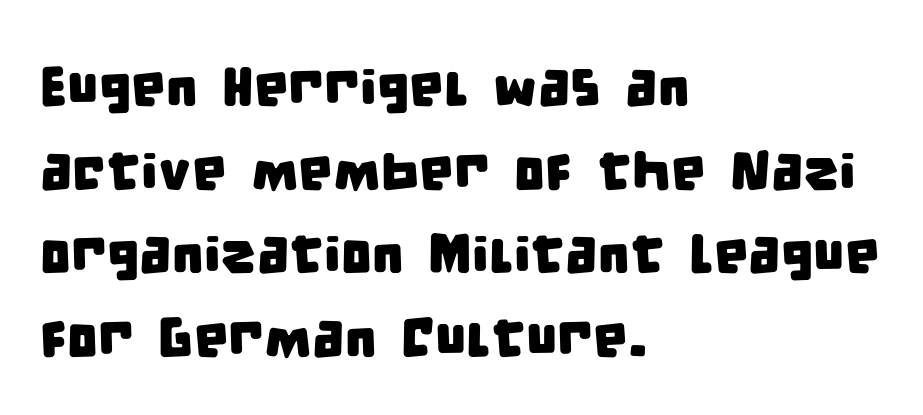
{"serif": "no", "width": "condensed", "stroke_contrast": "low", "x_height": "large", "monospaced": "no", "underline": "no", "align": "left", "line_spacing": "normal", "line_spacing_ratio": 1.52, "letter_spacing": "normal", "letter_spacing_em": 0.0, "glyph_px": 55}
